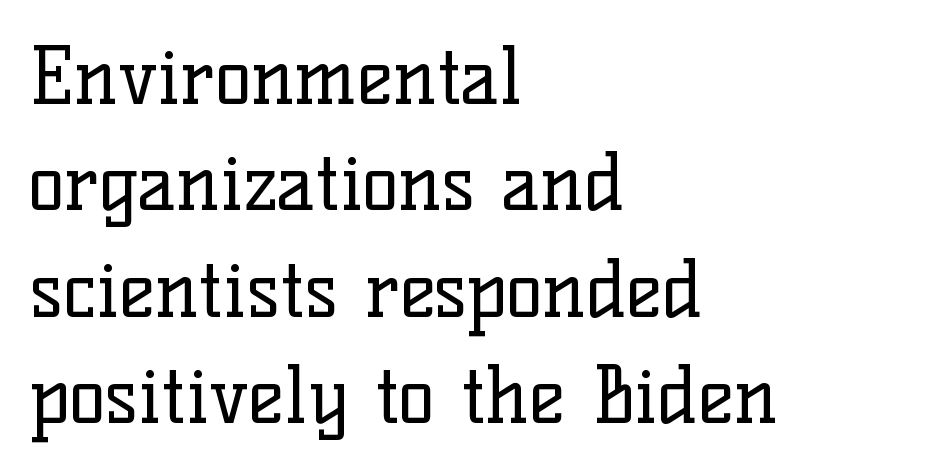
The image shows 77 px regular-weight serif type, upright; set left-aligned, normal line spacing (1.38x), normal letter spacing, not underlined; low stroke contrast and a medium x-height.
